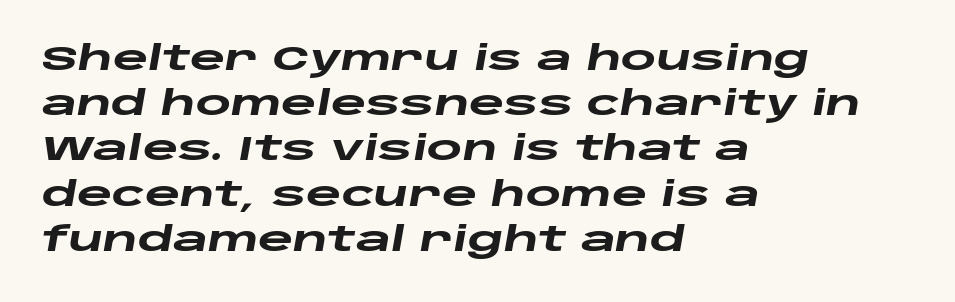
The image shows 34 px heavy, wide type, italic (leaning right); set left-aligned, normal line spacing (1.33x), normal letter spacing, not underlined; low stroke contrast and a large x-height.
